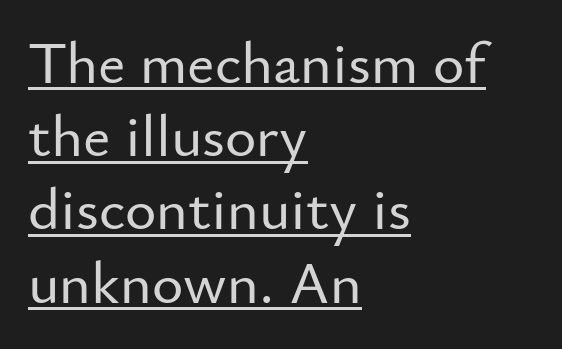
Q: Is the text italic (slanted)? A: No, it is upright.
Q: Is the typeface a serif or a sans-serif typeface? A: Sans-serif.
Q: Is the text underlined? A: Yes.
Q: How is the paragraph aligned? A: Left-aligned.
Q: Is the spacing between letters normal or unusually wide? A: Normal.
Q: Width (condensed, normal, or wide)? A: Normal.
Q: Stroke contrast? A: Low.
Q: x-height? A: Small.
Q: Monospaced? A: No.
